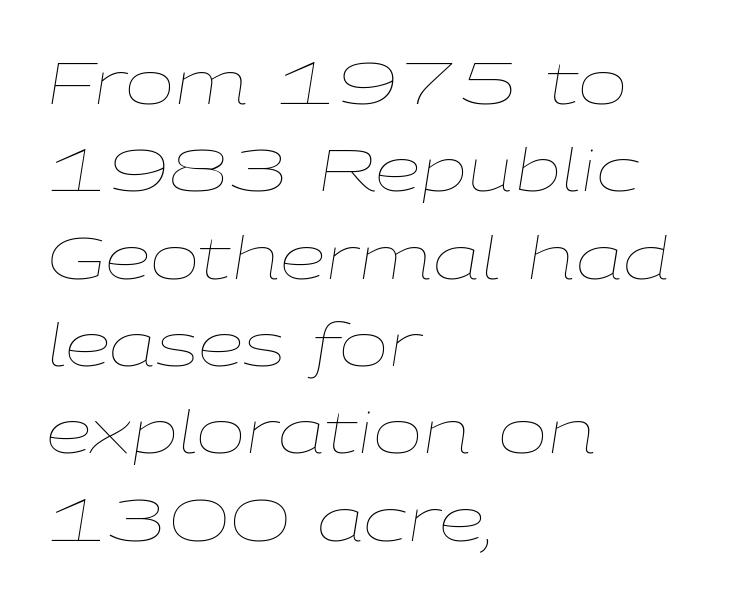
Casual observation: everything's shoved over to the left. Underlining? Definitely not there. Horizontal bands of white between lines are of average thickness. Here the designer chose a conventional face with non-uniform glyph widths. Caption: standard tracking, unaltered.
